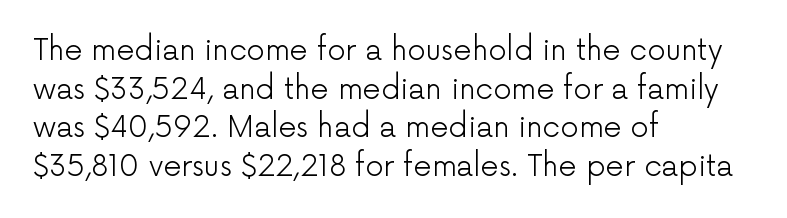
The image shows 29 px light sans-serif type, upright; set left-aligned, normal line spacing (1.33x), normal letter spacing, not underlined; low stroke contrast and a medium x-height.
